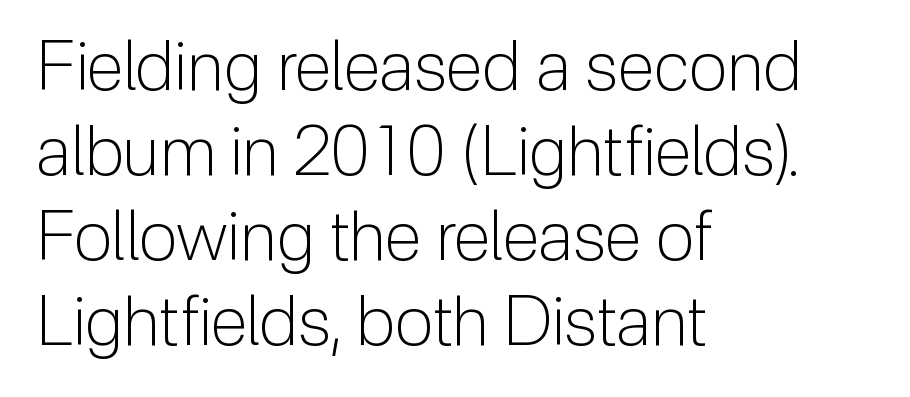
{"serif": "no", "italic": "no", "bold": "no", "weight": "light", "width": "normal", "stroke_contrast": "low", "x_height": "medium", "monospaced": "no", "underline": "no", "align": "left", "line_spacing_ratio": 1.23, "letter_spacing": "normal", "letter_spacing_em": 0.0, "glyph_px": 69}
